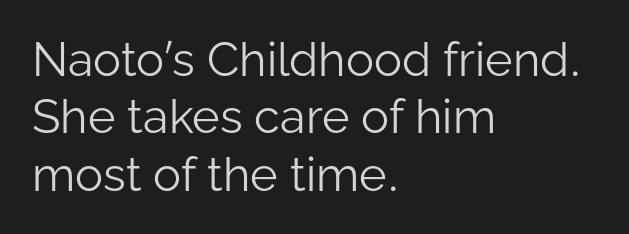
You could not count columns in this text — the font is proportionally spaced. Caption: standard tracking, unaltered. Italic: no, the glyphs are upright roman. Each line starts at the same left margin while the right side varies. The glyphs are unaccompanied by any horizontal stroke below them. The type family on display is of the sans-serif kind.
